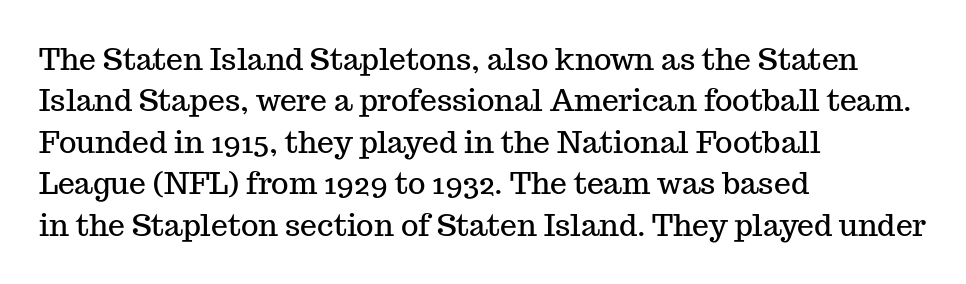
Students, observe: this is what conventionally led text looks like. Does the type have serifs? Yes, each stem ends in a small foot. Letter spacing: default. Do the characters align in a grid? No, the font is proportional. The specimen omits any rule beneath the text block's lines. The lines are quadded left.
